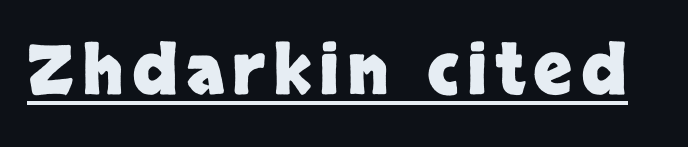
Q: Is the text bold? A: Yes.
Q: Is the text italic (slanted)? A: No, it is upright.
Q: Is the typeface a serif or a sans-serif typeface? A: Sans-serif.
Q: Is the text underlined? A: Yes.
Q: Width (condensed, normal, or wide)? A: Normal.
Q: Stroke contrast? A: Low.
Q: x-height? A: Large.
Q: Monospaced? A: No.
